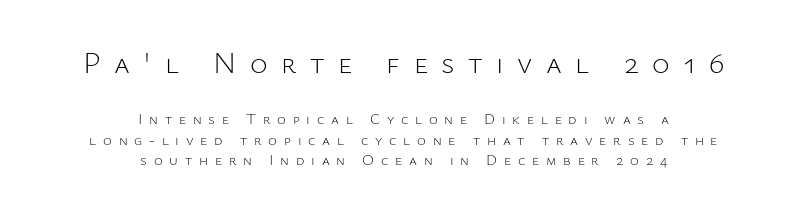
{"serif": "no", "italic": "no", "bold": "no", "weight": "light", "width": "normal", "stroke_contrast": "low", "x_height": "medium", "monospaced": "no", "underline": "no", "align": "center", "line_spacing": "normal", "line_spacing_ratio": 1.37, "letter_spacing": "wide", "letter_spacing_em": 0.45, "larger_block": "first", "size_ratio": 2.0, "glyph_px": 30}
